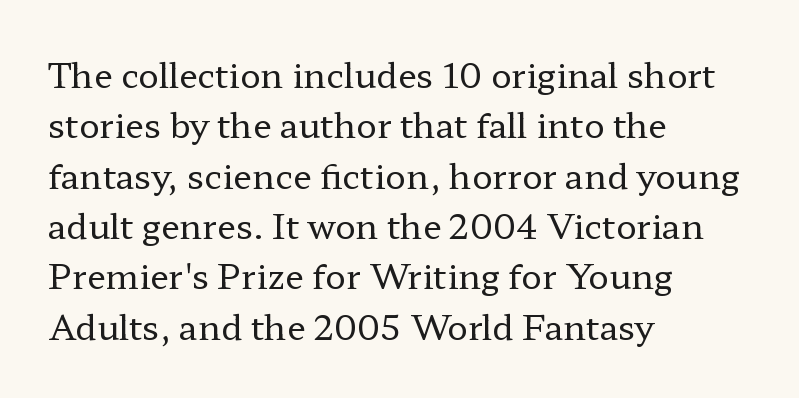
Q: Is the text bold? A: No.
Q: Is the text italic (slanted)? A: No, it is upright.
Q: Is the typeface a serif or a sans-serif typeface? A: Serif.
Q: Is the text underlined? A: No.
Q: How is the paragraph aligned? A: Left-aligned.
Q: Is the spacing between letters normal or unusually wide? A: Normal.
Q: Is the spacing between lines tight, normal or loose? A: Normal.
Q: Width (condensed, normal, or wide)? A: Wide.
Q: Stroke contrast? A: Low.
Q: x-height? A: Medium.
Q: Monospaced? A: No.
